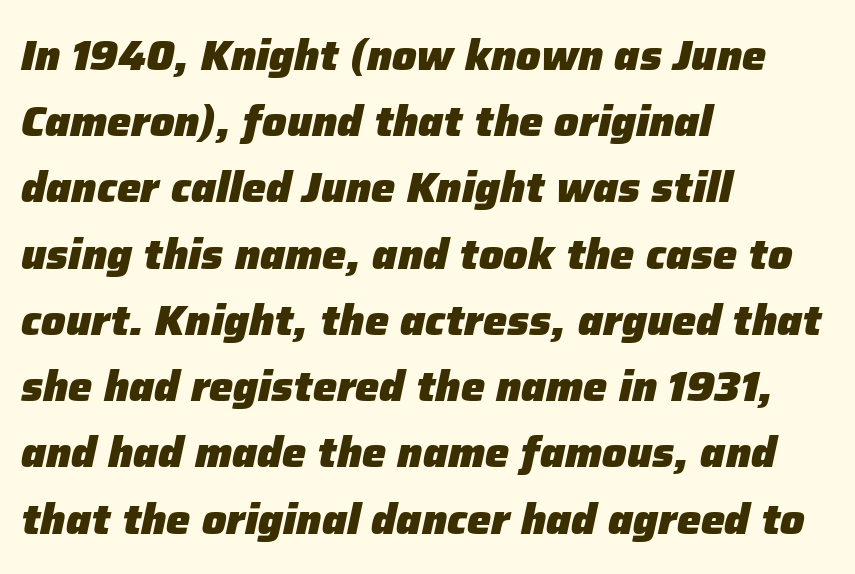
{"italic": "yes", "lean": "right", "slant_degrees": 12, "bold": "yes", "weight": "heavy", "width": "normal", "stroke_contrast": "low", "x_height": "medium", "monospaced": "no", "underline": "no", "align": "left", "line_spacing": "normal", "line_spacing_ratio": 1.54, "letter_spacing": "normal", "letter_spacing_em": 0.0, "glyph_px": 43}
